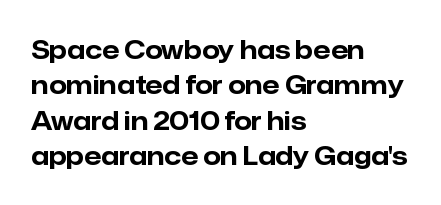
The image shows 25 px bold type, upright; set left-aligned, normal line spacing (1.42x), normal letter spacing, not underlined.
